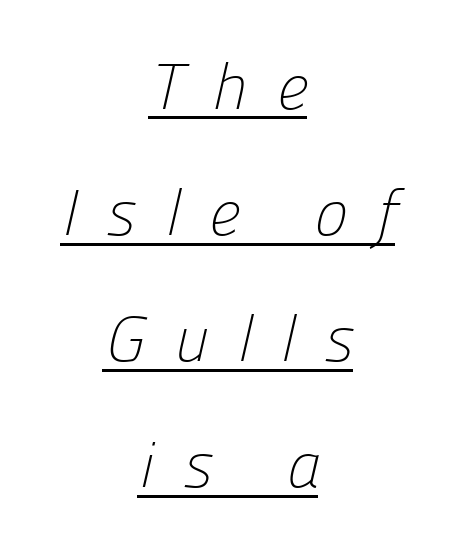
The image shows 64 px light sans-serif type; set centered, loose line spacing (1.97x), unusually wide letter spacing (+0.45 em), underlined; low stroke contrast and a medium x-height.
